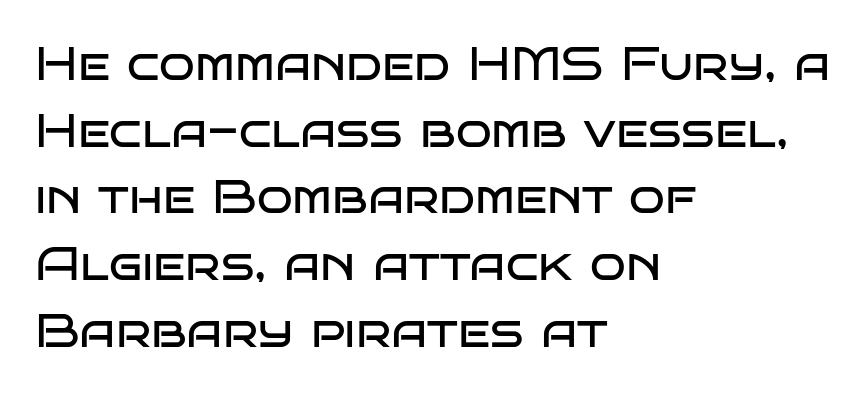
Caption: standard tracking, unaltered. The strokes are not fattened; the text isn't bold. These lines are composed in type without serifs. No word sits above an underline.
